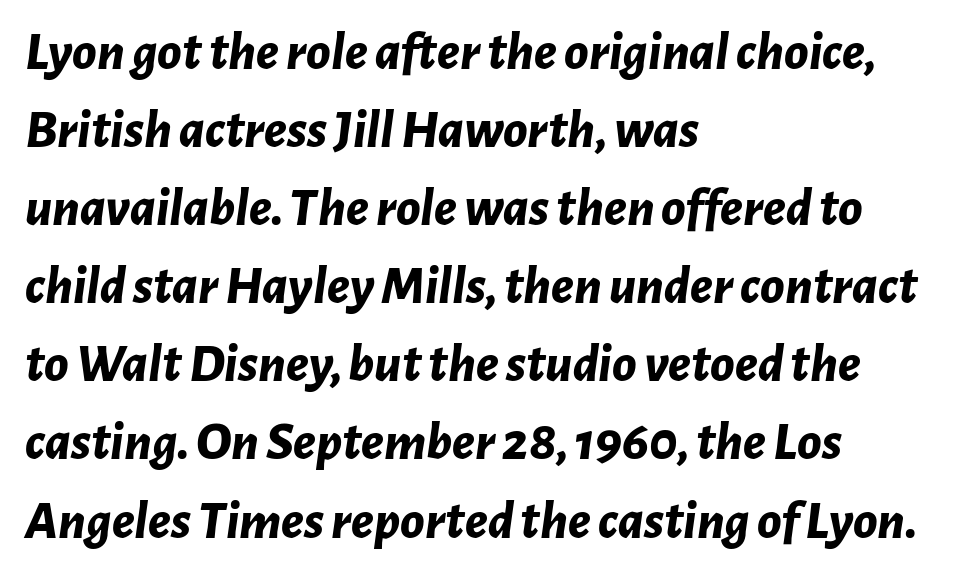
{"italic": "yes", "lean": "right", "slant_degrees": 7, "bold": "yes", "weight": "bold", "width": "normal", "stroke_contrast": "low", "x_height": "medium", "monospaced": "no", "underline": "no", "align": "left", "line_spacing": "normal", "line_spacing_ratio": 1.42, "letter_spacing": "normal", "letter_spacing_em": 0.0, "glyph_px": 55}
